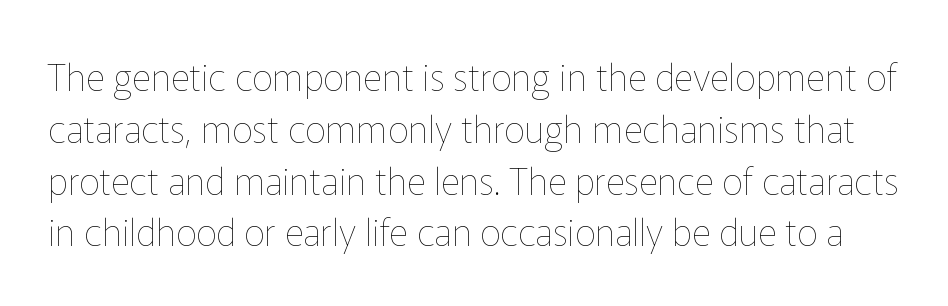
The image shows 37 px thin type, upright; set normal line spacing (1.4x), normal letter spacing, not underlined; low stroke contrast and a medium x-height.
